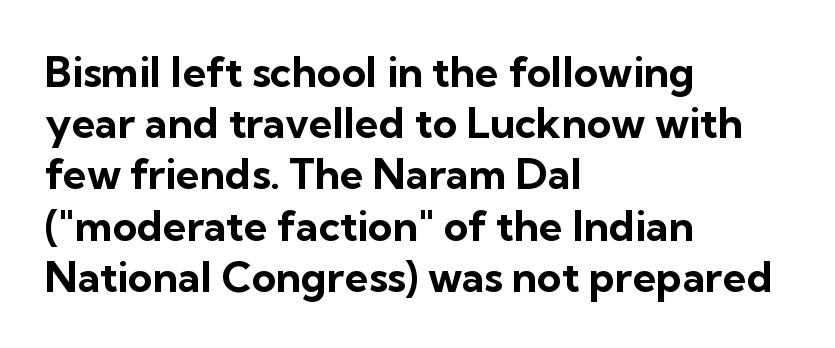
Q: Is the text bold? A: Yes.
Q: Is the text italic (slanted)? A: No, it is upright.
Q: Is the typeface a serif or a sans-serif typeface? A: Sans-serif.
Q: Is the text underlined? A: No.
Q: How is the paragraph aligned? A: Left-aligned.
Q: Is the spacing between letters normal or unusually wide? A: Normal.
Q: Width (condensed, normal, or wide)? A: Normal.
Q: Stroke contrast? A: Low.
Q: x-height? A: Medium.
Q: Monospaced? A: No.
